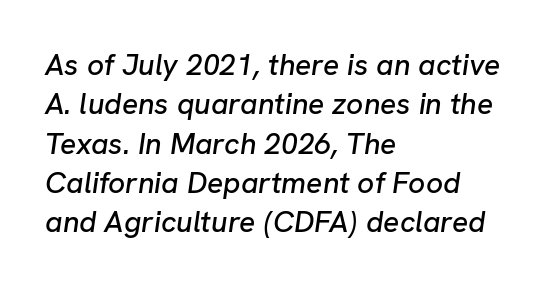
The image shows 30 px text type, italic (leaning right); set left-aligned, normal line spacing (1.31x), normal letter spacing, not underlined; low stroke contrast and a medium x-height.
